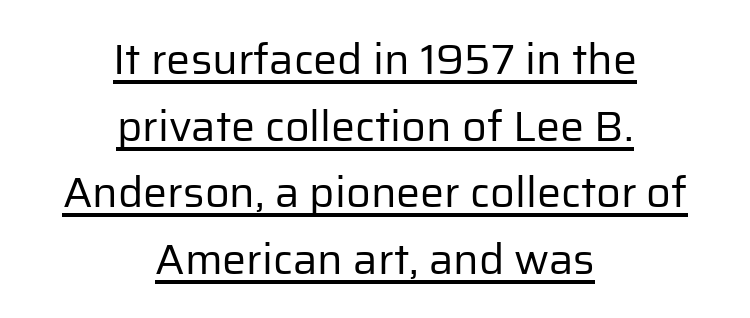
Typeset on center — no edge is straight. The rendering uses a moderate line-height, typical for paragraphs. A typographer would call this underscored text. The letters look calm and open, with moderate or lighter stems. Style check: upright.
